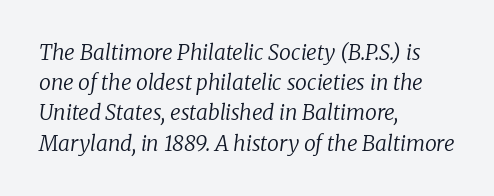
Q: Is the text bold? A: No.
Q: Is the text italic (slanted)? A: Yes, it leans right by about 8 degrees.
Q: Is the text underlined? A: No.
Q: How is the paragraph aligned? A: Left-aligned.
Q: Is the spacing between letters normal or unusually wide? A: Normal.
Q: Is the spacing between lines tight, normal or loose? A: Normal.
